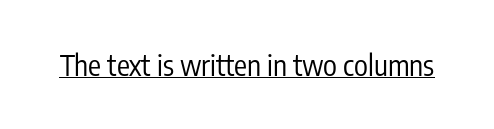
Each letter's strokes conclude bluntly, with no projecting serifs. The passage shown is typed in a proportional face where columns would drift. In terms of posture, this sample is upright. Standard letterfit; no display-style spreading of the glyphs. Summary of weight: not heavy and not bold.
